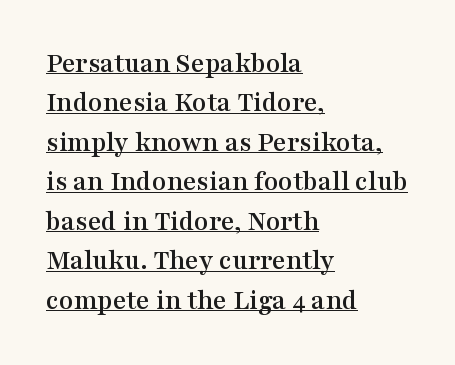
The glyphs are accompanied by a horizontal stroke just below them. When letters stand straight like this, we call the style roman or upright. The rendering uses natural spacing where letterforms have individual widths. Letterform terminals end in serifs throughout the passage.
